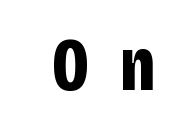
The image shows 76 px bold, condensed sans-serif type, upright; set unusually wide letter spacing (+0.4 em), not underlined; low stroke contrast and a large x-height.
